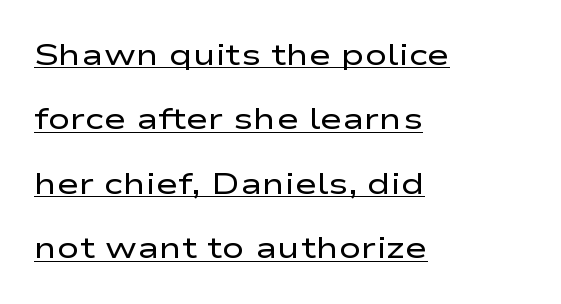
The image shows 30 px regular-weight, wide sans-serif type, upright; set left-aligned, loose line spacing (2.15x), normal letter spacing, underlined; low stroke contrast and a medium x-height.
